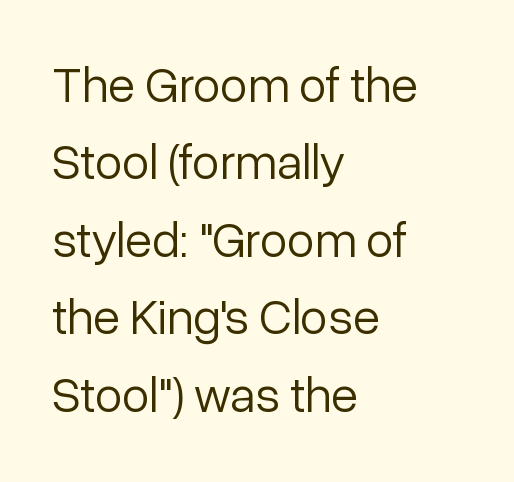
{"serif": "no", "italic": "no", "bold": "no", "weight": "light", "width": "normal", "stroke_contrast": "low", "x_height": "medium", "monospaced": "no", "underline": "no", "align": "left", "line_spacing": "normal", "line_spacing_ratio": 1.55, "letter_spacing": "normal", "letter_spacing_em": 0.0, "glyph_px": 50}
